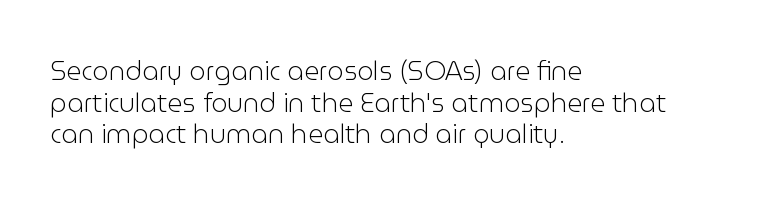
Nope, not italic — everything's standing straight. The font is comparable to plain body text, perhaps lighter. Inter-character spacing is left at the font's built-in metrics. The zone under the glyphs is completely vacant. These lines are set flush left with a ragged right edge.
